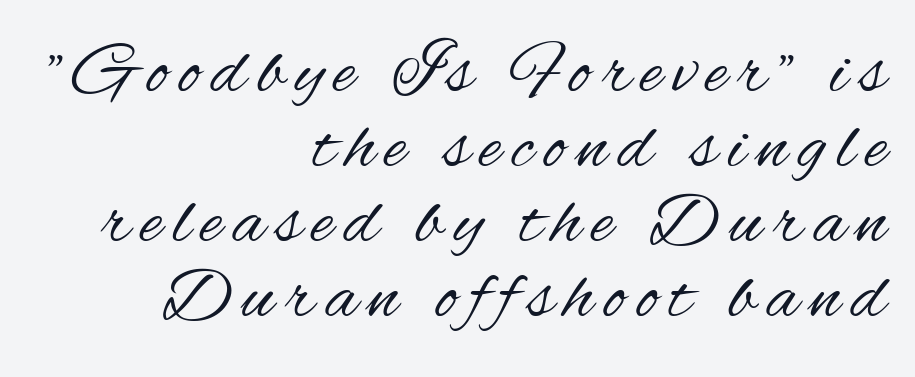
Does the copy run flush right? Yes — the right margin is perfectly even. Each letter's strokes conclude bluntly, with no projecting serifs. Each row of text sits above clean, open space. In terms of leading, this rendering errs on the cramped side.
